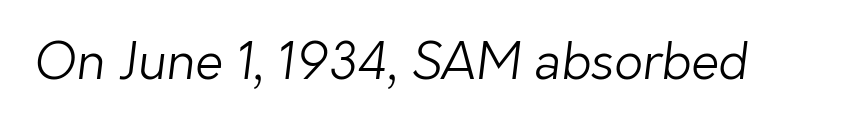
{"serif": "no", "bold": "no", "weight": "light", "width": "normal", "stroke_contrast": "low", "x_height": "medium", "monospaced": "no", "underline": "no", "letter_spacing": "normal", "letter_spacing_em": 0.0, "glyph_px": 50}
